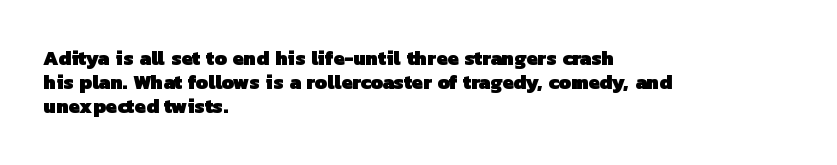
This rendering features lettering with no underline. Look at the stroke-to-counter ratio: heavy, a bold. Short note: letters normally spaced. Layout note: lines flush left.
